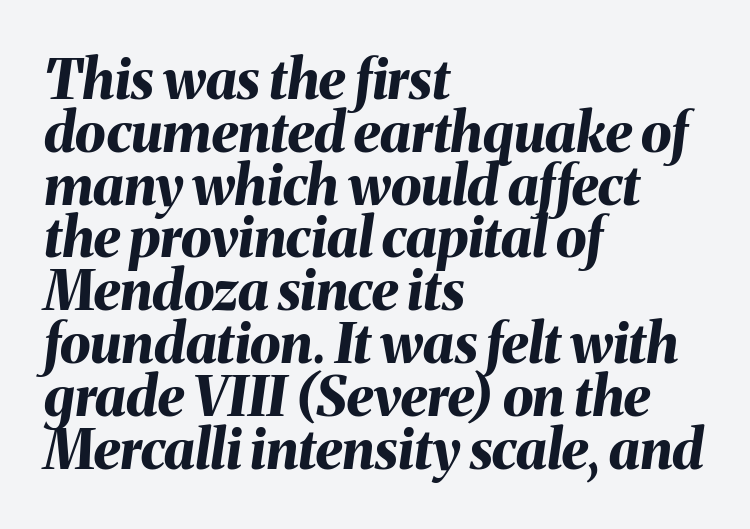
If you drew a line through each stem, it would be angled. Students, this is bold: see how much ink each stroke carries. Is this a fixed-width face? No — the glyphs have proportional, varying widths. Nothing unusual about the tracking: characters are spaced as the font intends. Notice how the passage keeps a crisp vertical edge on the left only.
